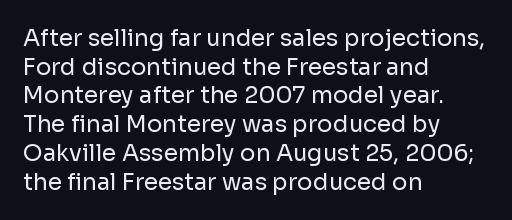
Q: Is the text bold? A: No.
Q: Is the text italic (slanted)? A: No, it is upright.
Q: Is the text underlined? A: No.
Q: How is the paragraph aligned? A: Left-aligned.
Q: Is the spacing between letters normal or unusually wide? A: Normal.
Q: Is the spacing between lines tight, normal or loose? A: Normal.
